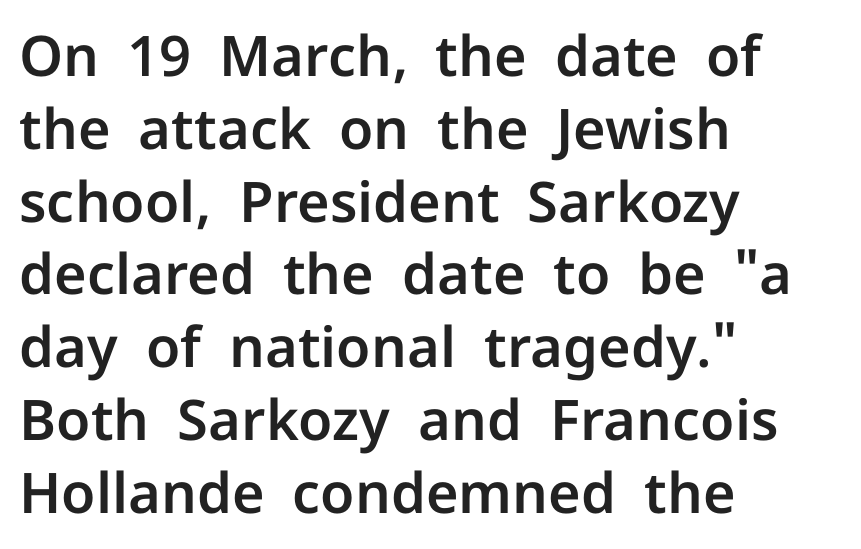
The image shows 56 px sans-serif type, upright; set left-aligned, normal line spacing (1.3x), normal letter spacing, not underlined; low stroke contrast and a medium x-height.
